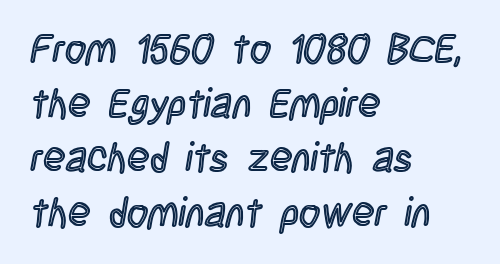
{"width": "condensed", "x_height": "large", "monospaced": "no", "underline": "no", "align": "left", "line_spacing": "normal", "line_spacing_ratio": 1.33, "letter_spacing": "normal", "letter_spacing_em": 0.0, "glyph_px": 41}
